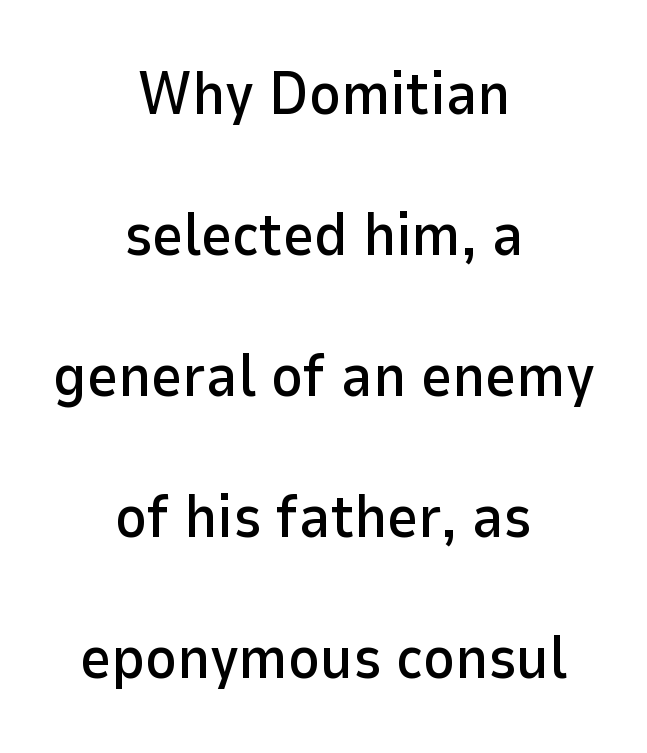
If you drew a line through each stem, it would be perfectly vertical. A sans-serif font was chosen for this passage. Leading: increased. Words float on clear page, feet unadorned. Horizontally, the lines are justified to the midpoint only. Varying glyph widths throughout — classic text-font behaviour.
